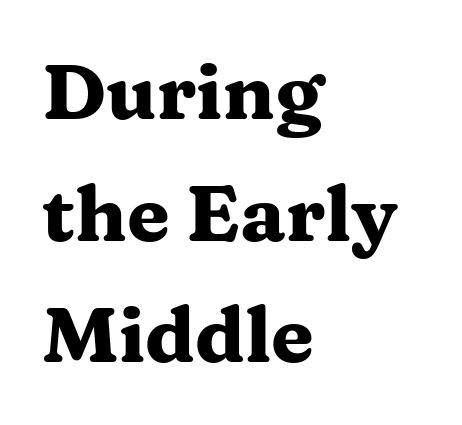
The image shows 78 px heavy, wide serif type, upright; set left-aligned, normal line spacing (1.56x), normal letter spacing, not underlined; medium stroke contrast and a medium x-height.
